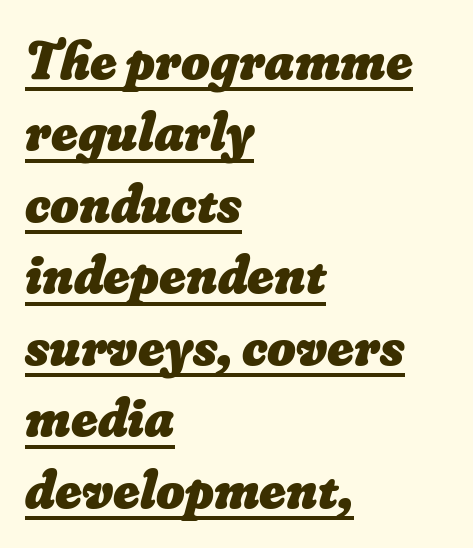
Q: Is the text bold? A: Yes.
Q: Is the text underlined? A: Yes.
Q: How is the paragraph aligned? A: Left-aligned.
Q: Is the spacing between letters normal or unusually wide? A: Normal.
Q: Is the spacing between lines tight, normal or loose? A: Normal.
Q: Width (condensed, normal, or wide)? A: Normal.
Q: Stroke contrast? A: Low.
Q: x-height? A: Small.
Q: Monospaced? A: No.
